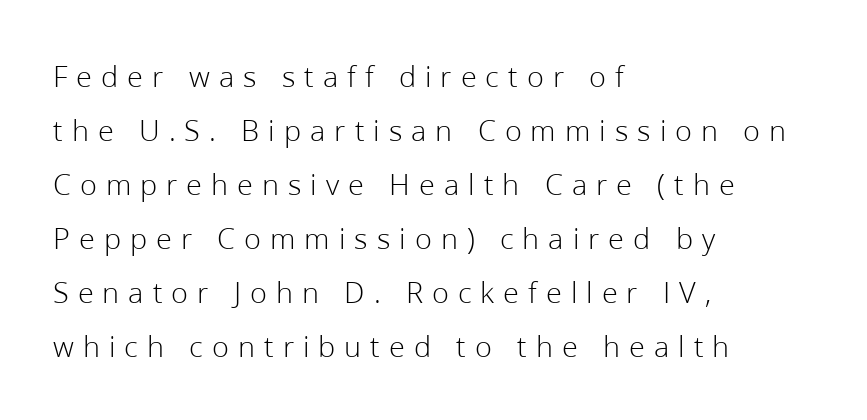
The compositor pushed each line to the left boundary. Looks like regular typesetting: each glyph gets only the width it needs. Stems here are at most as thick as an everyday book face. Here the glyphs are tracked loosely, breaking word shapes into spaced letters. Upright lettering throughout. Beneath every word, the page is bare.
